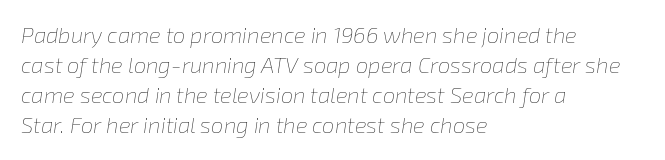
Q: Is the text bold? A: No.
Q: Is the text italic (slanted)? A: Yes, it leans right by about 8 degrees.
Q: Is the text underlined? A: No.
Q: How is the paragraph aligned? A: Left-aligned.
Q: Is the spacing between letters normal or unusually wide? A: Normal.
Q: Is the spacing between lines tight, normal or loose? A: Normal.
